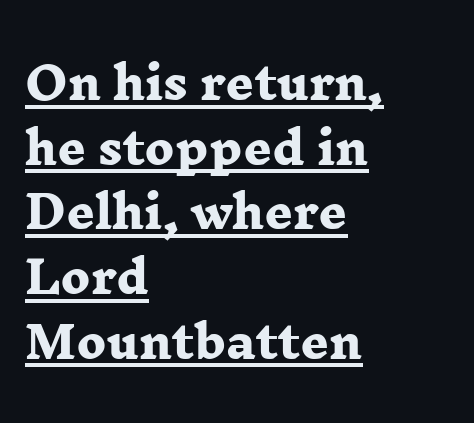
{"serif": "yes", "bold": "yes", "weight": "heavy", "width": "wide", "stroke_contrast": "low", "x_height": "medium", "monospaced": "no", "underline": "yes", "align": "left", "line_spacing": "normal", "line_spacing_ratio": 1.47, "letter_spacing": "normal", "letter_spacing_em": 0.0, "glyph_px": 44}
